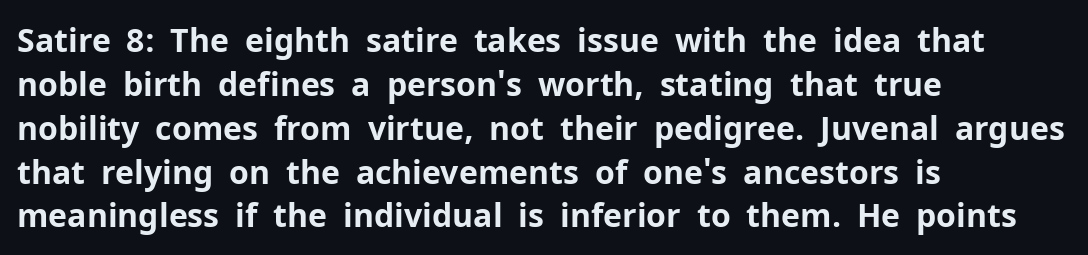
{"serif": "no", "italic": "no", "bold": "yes", "weight": "bold", "width": "normal", "stroke_contrast": "low", "x_height": "medium", "monospaced": "no", "underline": "no", "align": "left", "line_spacing": "normal", "line_spacing_ratio": 1.37, "letter_spacing": "normal", "letter_spacing_em": 0.0, "glyph_px": 32}
